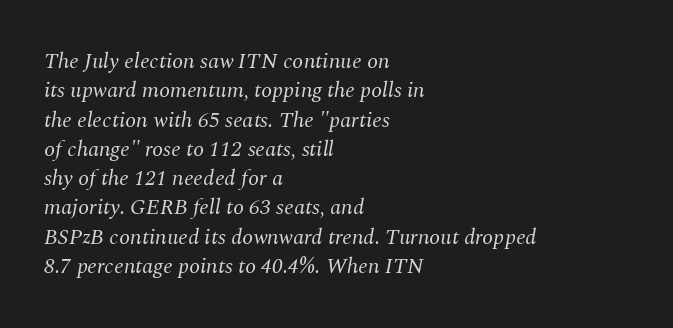
Heft: none added — not bold. The words here are not underlined. Is the block centered? No — it sits flush against the left margin. The whole block is typeset with a tilt. Caption: standard tracking, unaltered.
